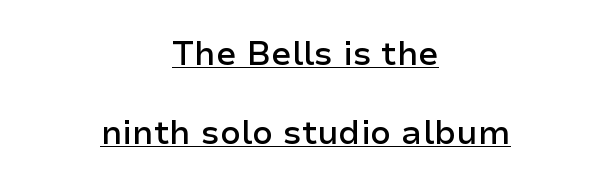
{"serif": "no", "italic": "no", "bold": "semi", "weight": "semibold", "width": "normal", "stroke_contrast": "low", "x_height": "medium", "monospaced": "no", "underline": "yes", "align": "center", "line_spacing": "loose", "line_spacing_ratio": 2.39, "letter_spacing": "normal", "letter_spacing_em": 0.0, "glyph_px": 33}
